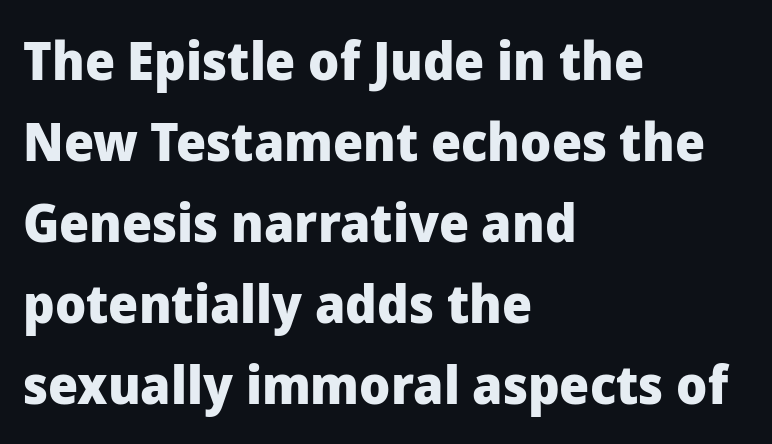
Q: Is the text bold? A: Yes.
Q: Is the text italic (slanted)? A: No, it is upright.
Q: Is the typeface a serif or a sans-serif typeface? A: Sans-serif.
Q: Is the text underlined? A: No.
Q: How is the paragraph aligned? A: Left-aligned.
Q: Is the spacing between letters normal or unusually wide? A: Normal.
Q: Is the spacing between lines tight, normal or loose? A: Normal.
Q: Width (condensed, normal, or wide)? A: Normal.
Q: Stroke contrast? A: Low.
Q: x-height? A: Medium.
Q: Monospaced? A: No.
